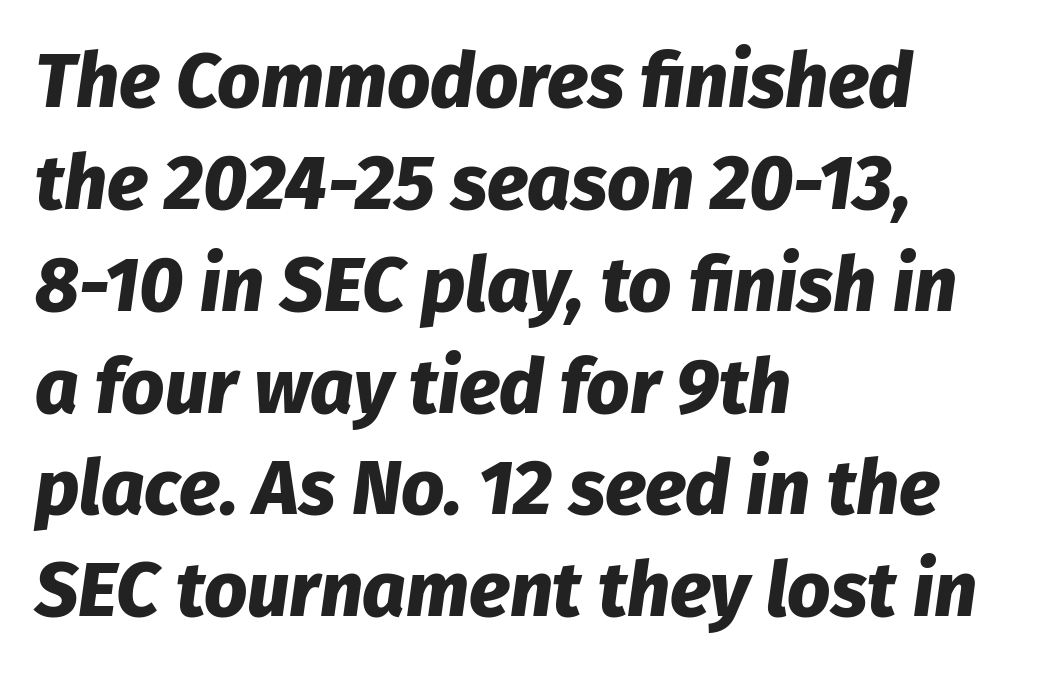
Q: Is the text bold? A: Yes.
Q: Is the text italic (slanted)? A: Yes, it leans right by about 8 degrees.
Q: Is the text underlined? A: No.
Q: How is the paragraph aligned? A: Left-aligned.
Q: Is the spacing between letters normal or unusually wide? A: Normal.
Q: Is the spacing between lines tight, normal or loose? A: Normal.
Q: Width (condensed, normal, or wide)? A: Normal.
Q: Stroke contrast? A: Low.
Q: x-height? A: Medium.
Q: Monospaced? A: No.
